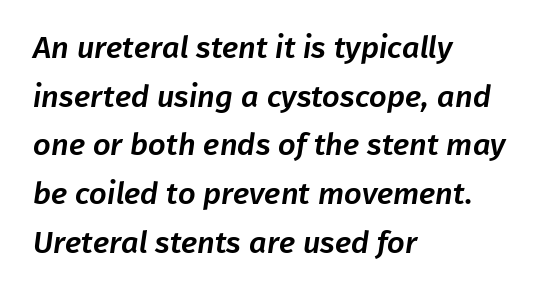
Q: Is the typeface a serif or a sans-serif typeface? A: Sans-serif.
Q: Is the text underlined? A: No.
Q: How is the paragraph aligned? A: Left-aligned.
Q: Is the spacing between letters normal or unusually wide? A: Normal.
Q: Is the spacing between lines tight, normal or loose? A: Normal.
Q: Width (condensed, normal, or wide)? A: Normal.
Q: Stroke contrast? A: Low.
Q: x-height? A: Medium.
Q: Monospaced? A: No.
